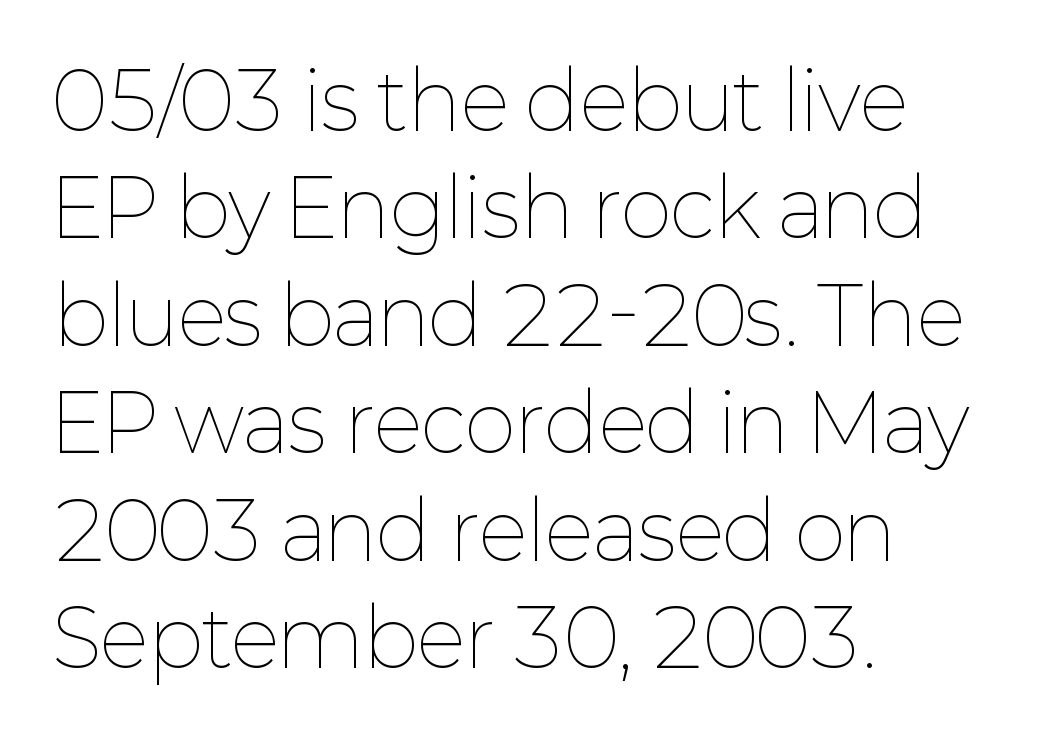
The image shows 79 px thin type, upright; set left-aligned, normal line spacing (1.36x), normal letter spacing, not underlined; low stroke contrast and a medium x-height.
